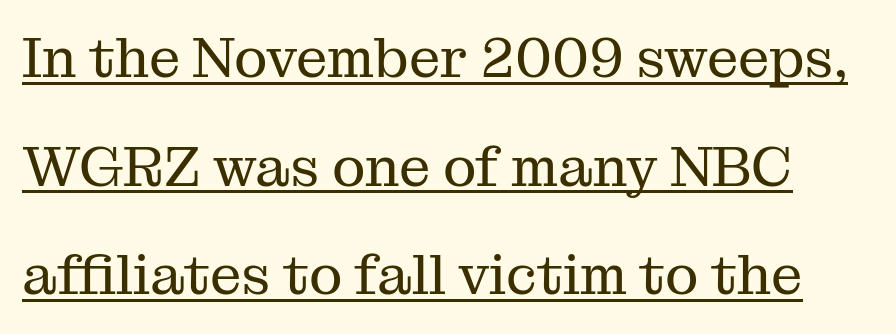
{"serif": "yes", "italic": "no", "bold": "no", "weight": "regular", "width": "normal", "stroke_contrast": "medium", "x_height": "medium", "monospaced": "no", "underline": "yes", "line_spacing": "loose", "line_spacing_ratio": 1.94, "letter_spacing": "normal", "letter_spacing_em": 0.0, "glyph_px": 56}
